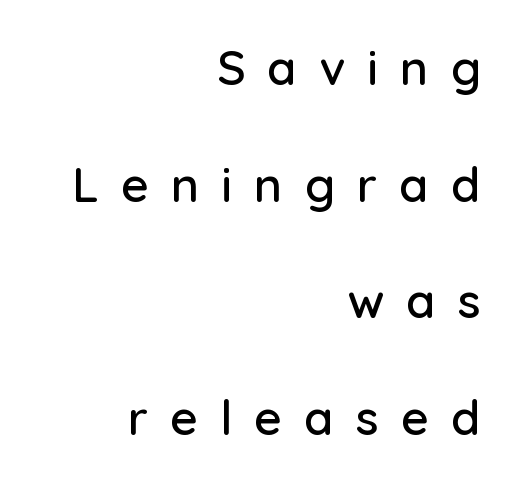
{"serif": "no", "italic": "no", "width": "normal", "stroke_contrast": "low", "x_height": "medium", "monospaced": "no", "underline": "no", "align": "right", "line_spacing": "loose", "line_spacing_ratio": 2.43, "letter_spacing": "wide", "letter_spacing_em": 0.46, "glyph_px": 48}
